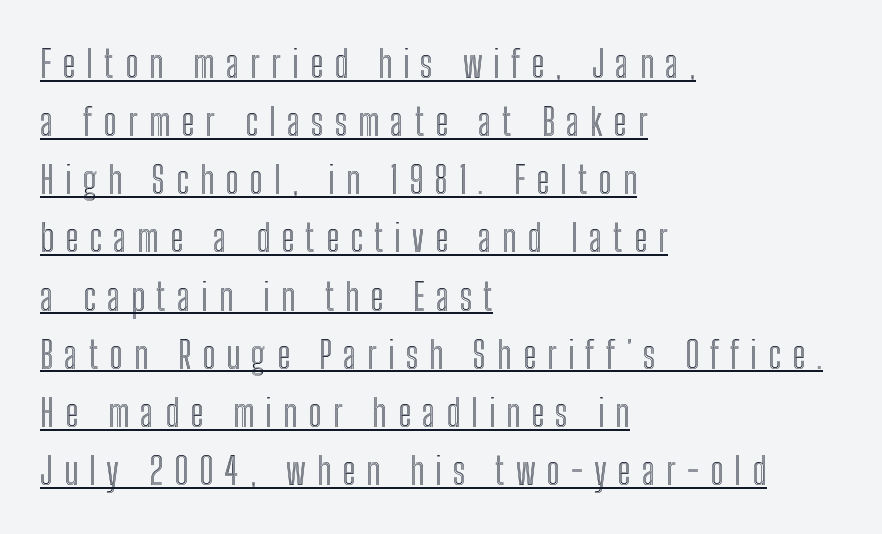
The image shows 38 px condensed type, upright; set left-aligned, normal line spacing (1.53x), unusually wide letter spacing (+0.29 em), underlined; a medium x-height.
